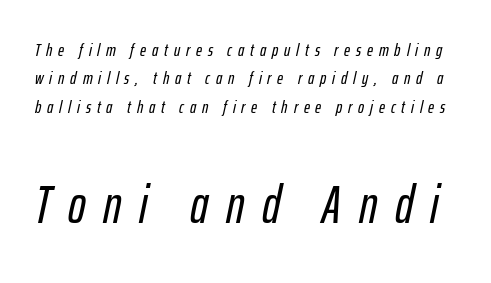
{"italic": "yes", "lean": "right", "slant_degrees": 12, "width": "condensed", "stroke_contrast": "low", "x_height": "medium", "monospaced": "no", "underline": "no", "line_spacing": "normal", "line_spacing_ratio": 1.57, "letter_spacing": "wide", "letter_spacing_em": 0.33, "larger_block": "second", "size_ratio": 2.94, "glyph_px": 53}
